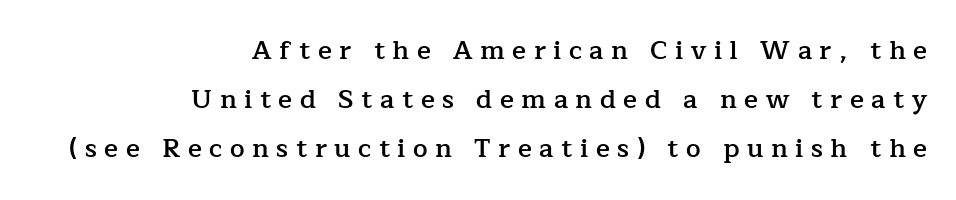
The zone under the glyphs is completely vacant. Inter-character spacing is expanded well beyond the font's built-in metrics. These lines are set flush right with a ragged left edge. Does the weight exceed regular? Yes, but only to semibold. In terms of posture, this sample is upright.
